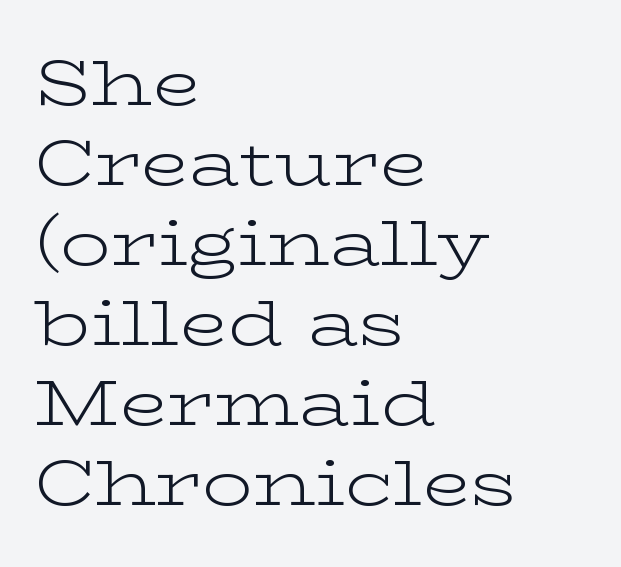
Q: Is the text bold? A: No.
Q: Is the text italic (slanted)? A: No, it is upright.
Q: Is the typeface a serif or a sans-serif typeface? A: Serif.
Q: Is the text underlined? A: No.
Q: How is the paragraph aligned? A: Left-aligned.
Q: Is the spacing between letters normal or unusually wide? A: Normal.
Q: Is the spacing between lines tight, normal or loose? A: Normal.
Q: Width (condensed, normal, or wide)? A: Wide.
Q: Stroke contrast? A: Low.
Q: x-height? A: Medium.
Q: Monospaced? A: No.
